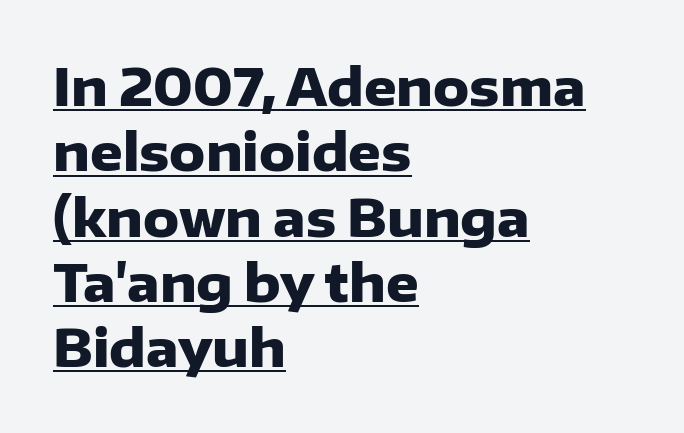
The image shows 51 px heavy sans-serif type, upright; set left-aligned, normal line spacing (1.28x), normal letter spacing, underlined; low stroke contrast and a medium x-height.
